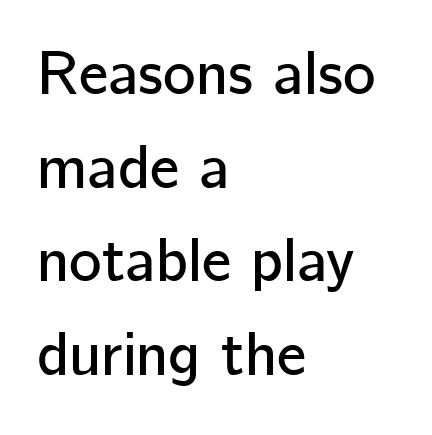
The image shows 62 px sans-serif type, upright; set left-aligned, normal line spacing (1.51x), normal letter spacing, not underlined; low stroke contrast and a medium x-height.
